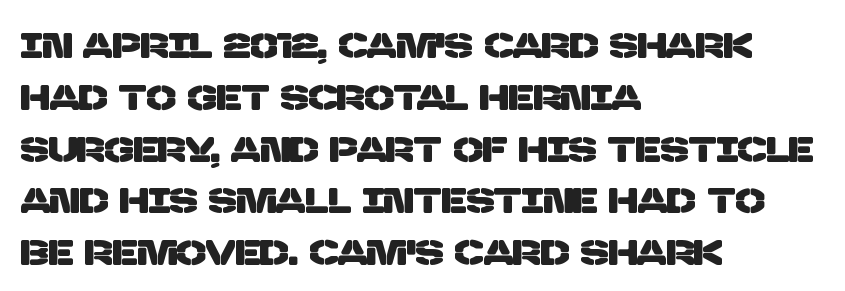
Q: Is the typeface a serif or a sans-serif typeface? A: Sans-serif.
Q: Is the text underlined? A: No.
Q: How is the paragraph aligned? A: Left-aligned.
Q: Is the spacing between letters normal or unusually wide? A: Normal.
Q: Is the spacing between lines tight, normal or loose? A: Normal.
Q: Width (condensed, normal, or wide)? A: Normal.
Q: Stroke contrast? A: Low.
Q: x-height? A: Large.
Q: Monospaced? A: No.
